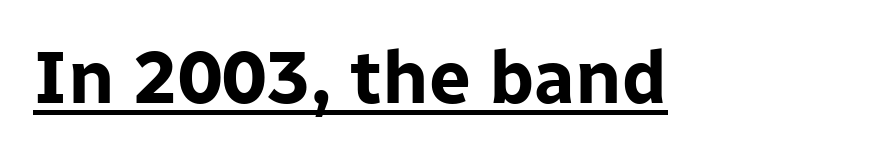
Q: Is the text bold? A: Yes.
Q: Is the text italic (slanted)? A: No, it is upright.
Q: Is the typeface a serif or a sans-serif typeface? A: Sans-serif.
Q: Is the text underlined? A: Yes.
Q: Is the spacing between letters normal or unusually wide? A: Normal.
Q: Width (condensed, normal, or wide)? A: Normal.
Q: Stroke contrast? A: Low.
Q: x-height? A: Medium.
Q: Monospaced? A: No.
